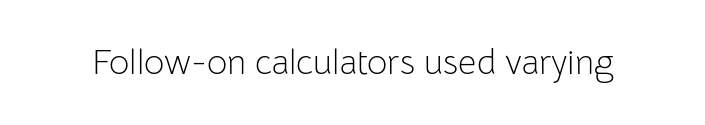
Q: Is the text bold? A: No.
Q: Is the text italic (slanted)? A: No, it is upright.
Q: Is the typeface a serif or a sans-serif typeface? A: Sans-serif.
Q: Is the text underlined? A: No.
Q: Is the spacing between letters normal or unusually wide? A: Normal.
Q: Width (condensed, normal, or wide)? A: Normal.
Q: Stroke contrast? A: Low.
Q: x-height? A: Medium.
Q: Monospaced? A: No.
